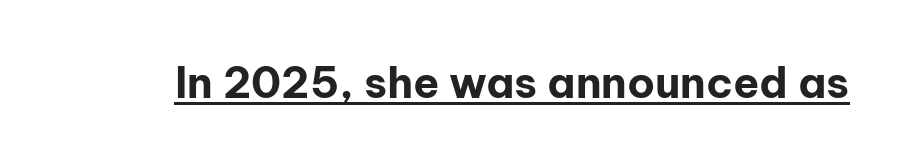
Q: Is the text bold? A: Yes.
Q: Is the text italic (slanted)? A: No, it is upright.
Q: Is the typeface a serif or a sans-serif typeface? A: Sans-serif.
Q: Is the text underlined? A: Yes.
Q: Is the spacing between letters normal or unusually wide? A: Normal.
Q: Width (condensed, normal, or wide)? A: Normal.
Q: Stroke contrast? A: Low.
Q: x-height? A: Medium.
Q: Monospaced? A: No.
